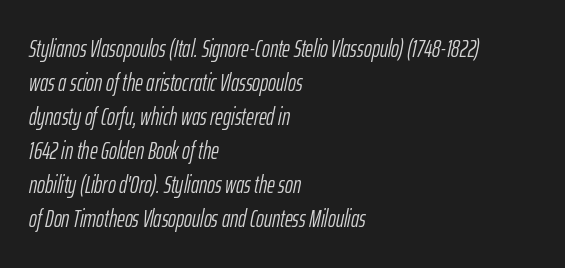
Q: Is the text bold? A: No.
Q: Is the text italic (slanted)? A: Yes, it leans right by about 12 degrees.
Q: Is the text underlined? A: No.
Q: How is the paragraph aligned? A: Left-aligned.
Q: Is the spacing between letters normal or unusually wide? A: Normal.
Q: Is the spacing between lines tight, normal or loose? A: Normal.
